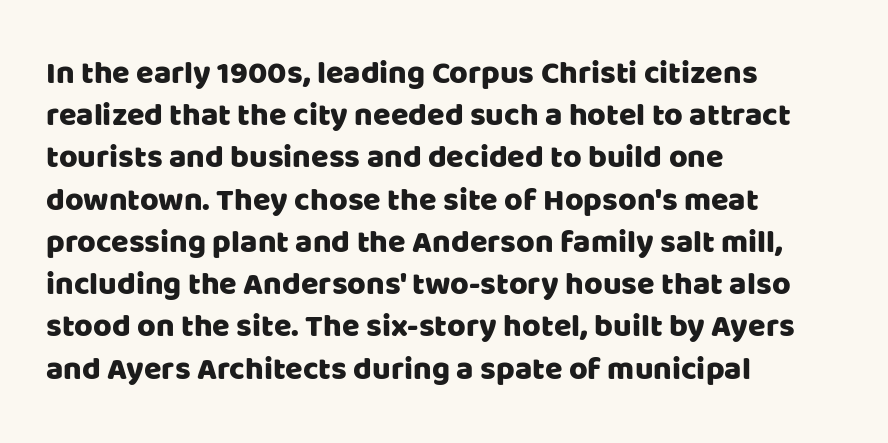
The image shows 32 px sans-serif type, upright; set left-aligned, normal line spacing (1.32x), normal letter spacing, not underlined; low stroke contrast and a large x-height.
